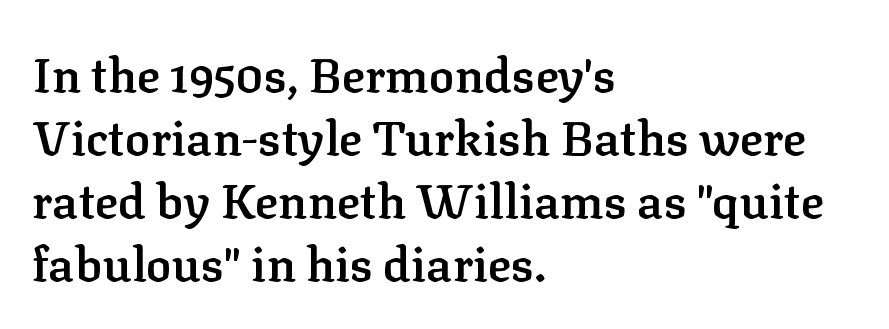
Which margin do the lines hug? The left one — the right edge is uneven. Weight: semibold (demi). Students, observe: this is what conventionally led text looks like. Tracking value appears to be zero — textbook default spacing. The specimen reads as upright at a glance.
